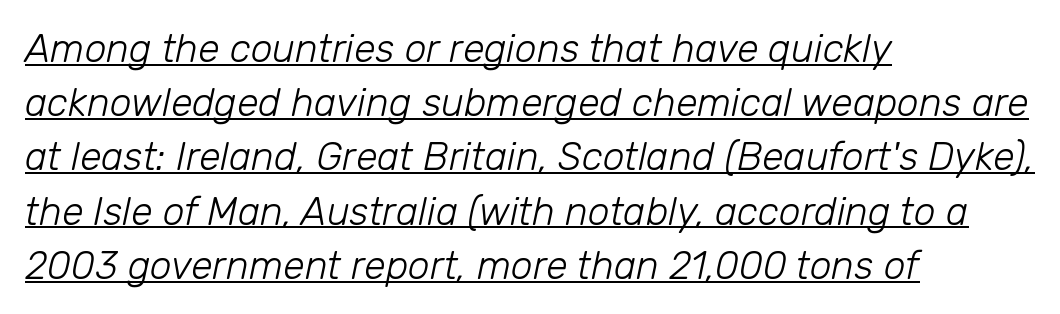
Standard letterfit; no display-style spreading of the glyphs. Looks like someone drew a line under every word here. Honestly, the row spacing looks completely unremarkable. This sample uses an oblique cut, with every glyph tilted off the vertical. Spacing verdict: proportional, widths tailored to each character.
